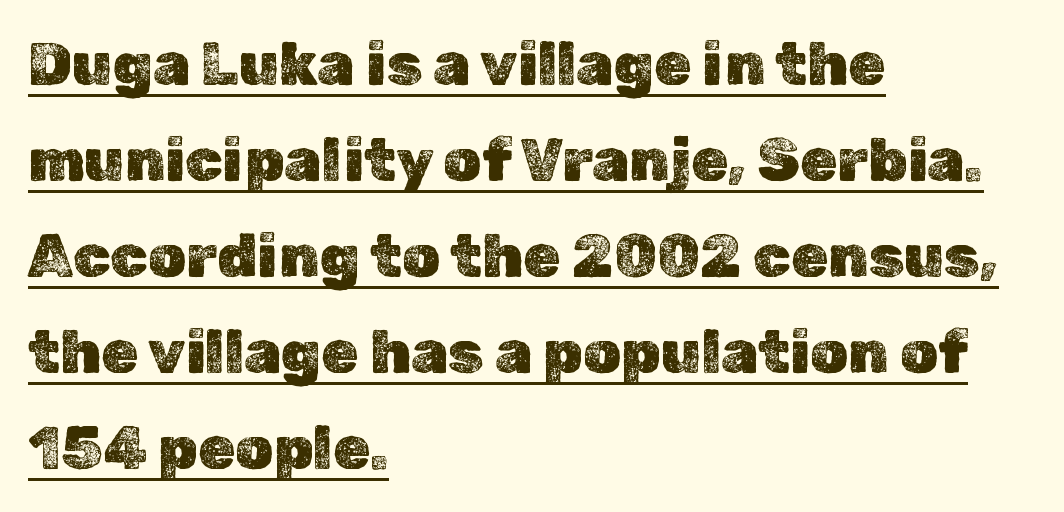
{"italic": "no", "width": "normal", "x_height": "medium", "monospaced": "no", "underline": "yes", "align": "left", "line_spacing": "normal", "line_spacing_ratio": 1.6, "letter_spacing": "normal", "letter_spacing_em": 0.0, "glyph_px": 60}
